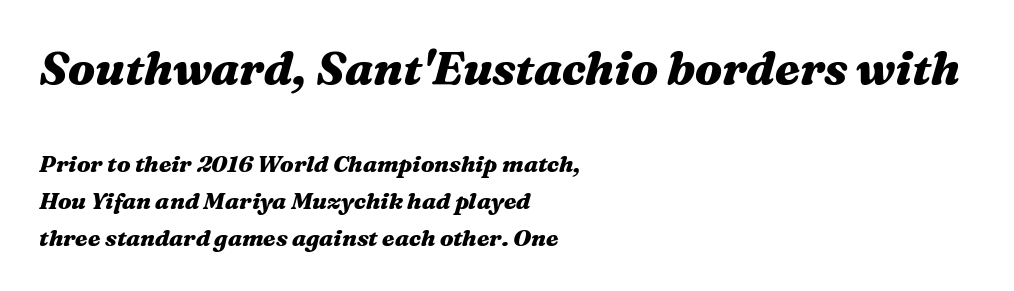
The image shows 46 px heavy, wide type, italic (leaning right); set left-aligned, normal line spacing (1.6x), normal letter spacing, not underlined; the first (top) block is 2.0x larger; medium stroke contrast and a medium x-height.
